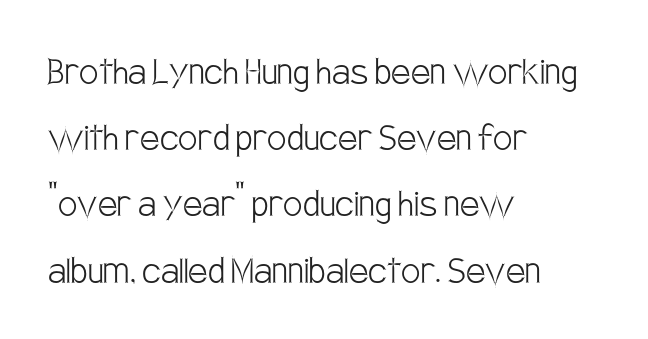
Q: Is the text bold? A: No.
Q: Is the text italic (slanted)? A: No, it is upright.
Q: Is the typeface a serif or a sans-serif typeface? A: Sans-serif.
Q: Is the text underlined? A: No.
Q: How is the paragraph aligned? A: Left-aligned.
Q: Is the spacing between letters normal or unusually wide? A: Normal.
Q: Is the spacing between lines tight, normal or loose? A: Normal.
Q: Width (condensed, normal, or wide)? A: Condensed.
Q: Stroke contrast? A: Low.
Q: x-height? A: Large.
Q: Monospaced? A: No.
